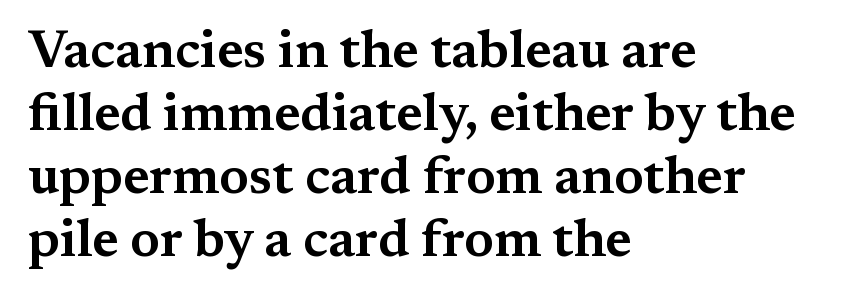
{"serif": "yes", "italic": "no", "width": "wide", "stroke_contrast": "medium", "x_height": "medium", "monospaced": "no", "underline": "no", "align": "left", "line_spacing_ratio": 1.21, "letter_spacing": "normal", "letter_spacing_em": 0.0, "glyph_px": 52}
